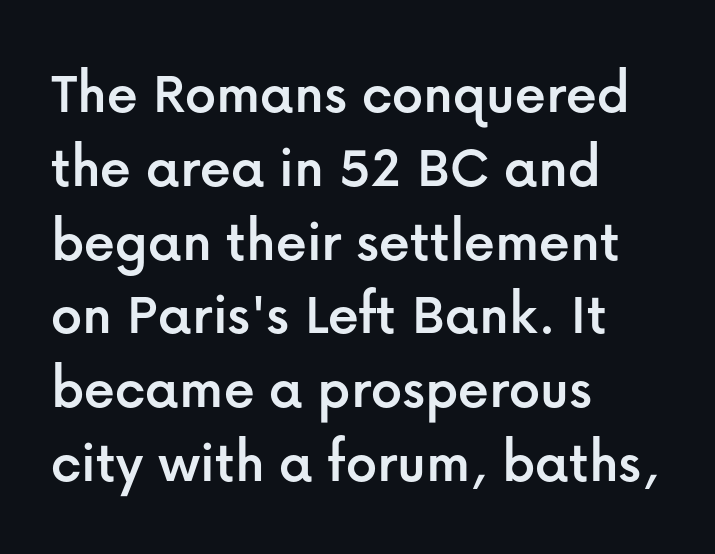
{"serif": "no", "italic": "no", "width": "normal", "stroke_contrast": "low", "x_height": "medium", "monospaced": "no", "underline": "no", "align": "left", "line_spacing_ratio": 1.21, "letter_spacing": "normal", "letter_spacing_em": 0.0, "glyph_px": 61}
